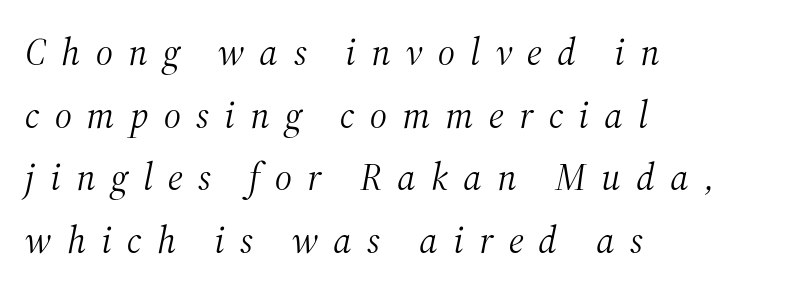
The face used here is proportionally spaced, like ordinary book or web type. Where is the straight margin? On the left. Type style note: has serifs. Plain, unruled lines of type. The letters are spread apart with noticeably loose tracking.
